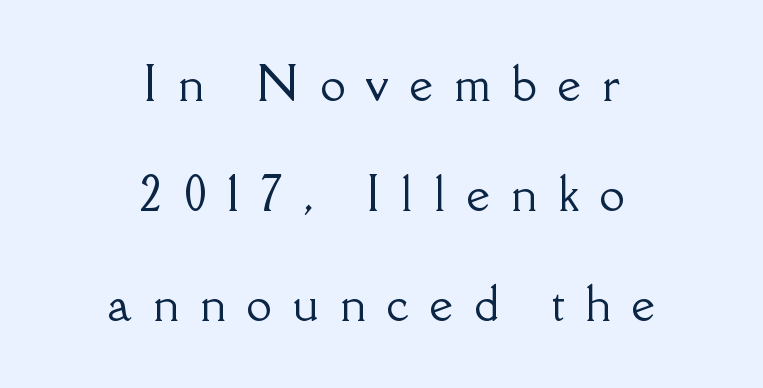
Q: Is the text italic (slanted)? A: No, it is upright.
Q: Is the typeface a serif or a sans-serif typeface? A: Serif.
Q: Is the text underlined? A: No.
Q: How is the paragraph aligned? A: Centered.
Q: Is the spacing between letters normal or unusually wide? A: Unusually wide.
Q: Is the spacing between lines tight, normal or loose? A: Loose.
Q: Width (condensed, normal, or wide)? A: Normal.
Q: Stroke contrast? A: Low.
Q: x-height? A: Small.
Q: Monospaced? A: No.
